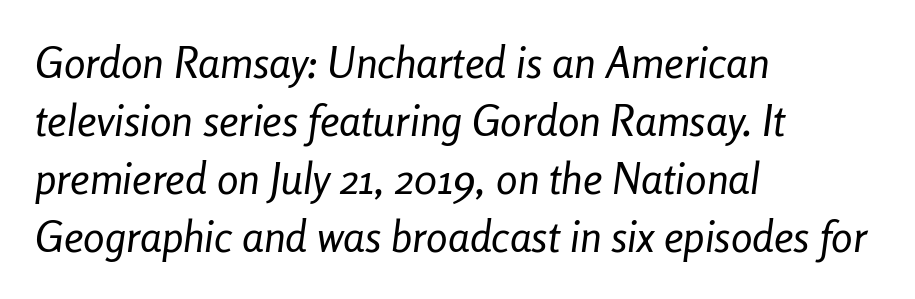
Q: Is the text bold? A: No.
Q: Is the text italic (slanted)? A: Yes, it leans right by about 8 degrees.
Q: Is the text underlined? A: No.
Q: How is the paragraph aligned? A: Left-aligned.
Q: Is the spacing between letters normal or unusually wide? A: Normal.
Q: Is the spacing between lines tight, normal or loose? A: Normal.
Q: Width (condensed, normal, or wide)? A: Condensed.
Q: Stroke contrast? A: Low.
Q: x-height? A: Medium.
Q: Monospaced? A: No.
